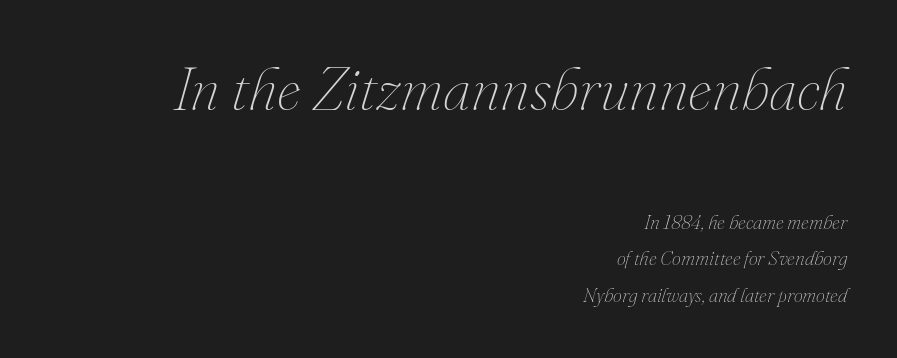
The image shows 61 px thin type, italic (leaning right); set right-aligned, line spacing 1.81x, normal letter spacing, not underlined; the first (top) block is 3.05x larger; medium stroke contrast and a small x-height.
